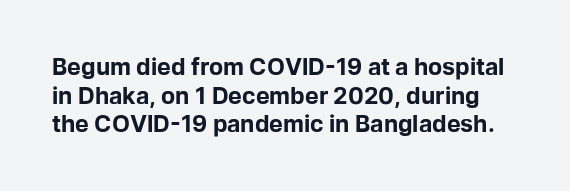
Q: Is the text bold? A: Yes.
Q: Is the text italic (slanted)? A: No, it is upright.
Q: Is the text underlined? A: No.
Q: Is the spacing between letters normal or unusually wide? A: Normal.
